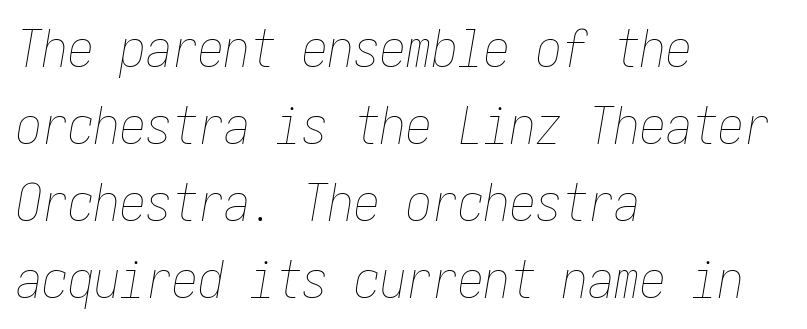
{"italic": "yes", "lean": "right", "slant_degrees": 10, "bold": "no", "weight": "thin", "width": "condensed", "stroke_contrast": "low", "x_height": "medium", "underline": "no", "align": "left", "line_spacing": "normal", "line_spacing_ratio": 1.48, "letter_spacing": "normal", "letter_spacing_em": 0.0, "glyph_px": 52}
